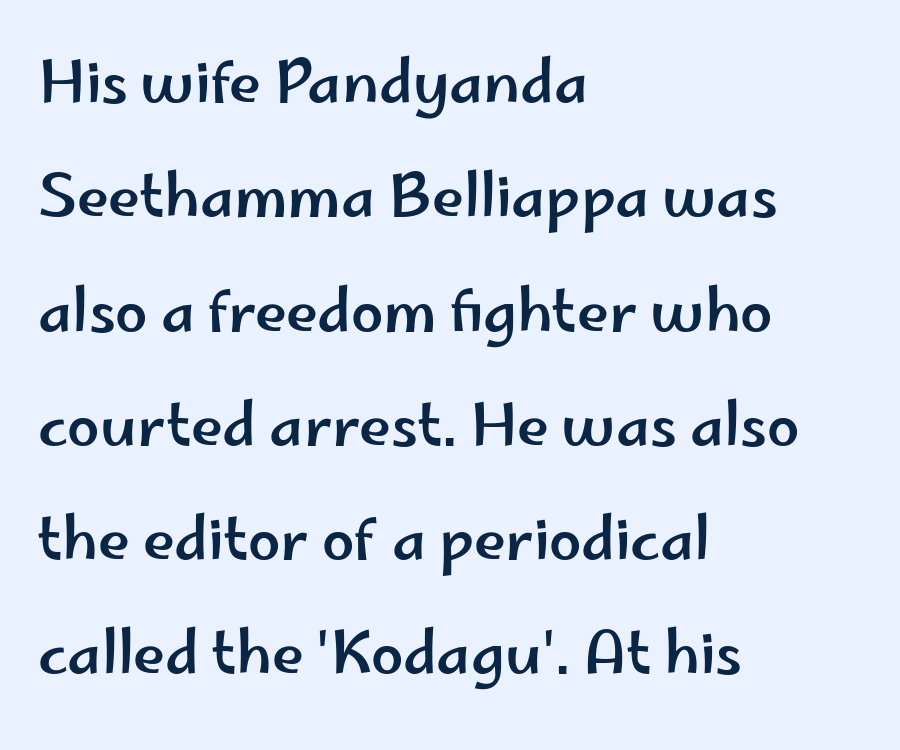
{"serif": "no", "italic": "no", "width": "wide", "stroke_contrast": "low", "x_height": "small", "monospaced": "no", "underline": "no", "align": "left", "line_spacing": "loose", "line_spacing_ratio": 1.97, "letter_spacing": "normal", "letter_spacing_em": 0.0, "glyph_px": 58}
